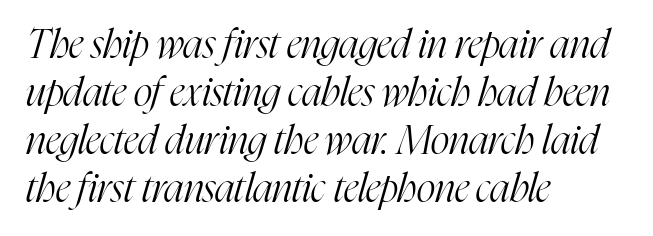
{"serif": "yes", "italic": "yes", "lean": "right", "slant_degrees": 16, "bold": "no", "weight": "light", "width": "condensed", "stroke_contrast": "high", "x_height": "medium", "monospaced": "no", "underline": "no", "align": "left", "line_spacing_ratio": 1.2, "letter_spacing": "normal", "letter_spacing_em": 0.0, "glyph_px": 40}
